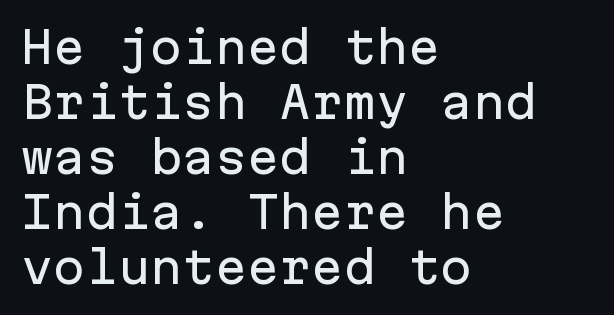
Italic: no, the glyphs are upright roman. The compositor pushed each line to the left boundary. The rendering uses typewriter-style spacing with identical character cells. Normally led — the rows are evenly, conventionally spaced.
